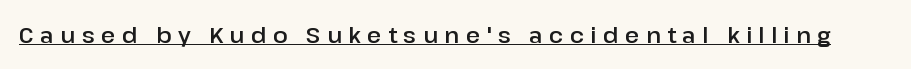
The image shows 22 px text type, upright; set unusually wide letter spacing (+0.29 em), underlined.
